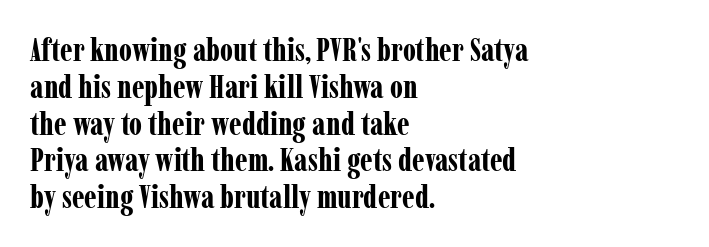
{"serif": "yes", "italic": "no", "bold": "yes", "weight": "bold", "width": "condensed", "stroke_contrast": "low", "x_height": "medium", "monospaced": "no", "underline": "no", "align": "left", "line_spacing": "tight", "line_spacing_ratio": 1.15, "letter_spacing": "normal", "letter_spacing_em": 0.0, "glyph_px": 32}
